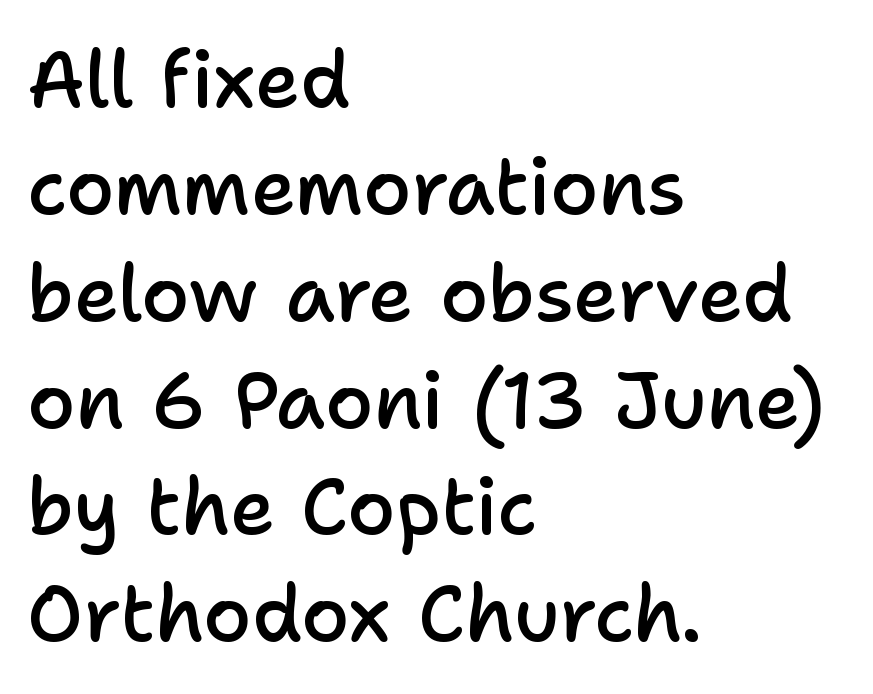
Designer's note — italics off, roman on. Visually the block forms a straight wall on the left and a jagged coastline on the right. Evenly set lines give the paragraph a standard silhouette. A clean baseline with only descenders dipping below it. The face used here is proportionally spaced, like ordinary book or web type. Heft: intermediate — a semibold.
